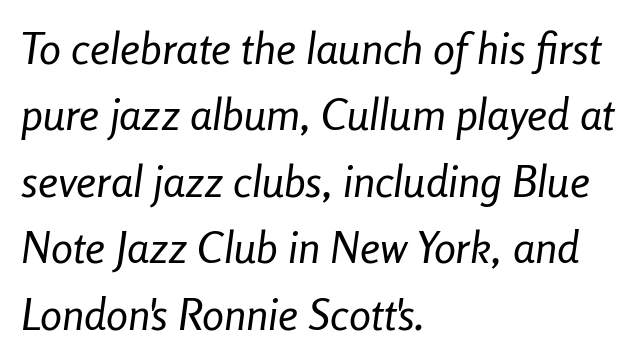
{"italic": "yes", "lean": "right", "slant_degrees": 8, "bold": "no", "weight": "regular", "width": "condensed", "stroke_contrast": "low", "x_height": "medium", "monospaced": "no", "underline": "no", "align": "left", "line_spacing": "normal", "line_spacing_ratio": 1.51, "letter_spacing": "normal", "letter_spacing_em": 0.0, "glyph_px": 44}
